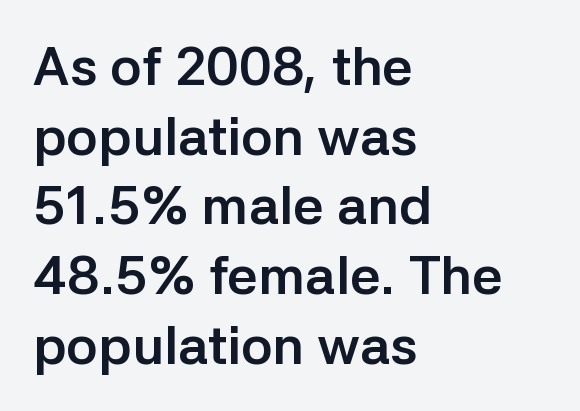
{"serif": "no", "italic": "no", "bold": "yes", "weight": "semibold", "width": "normal", "stroke_contrast": "low", "x_height": "medium", "monospaced": "no", "underline": "no", "align": "left", "line_spacing": "normal", "line_spacing_ratio": 1.29, "letter_spacing": "normal", "letter_spacing_em": 0.0, "glyph_px": 54}
